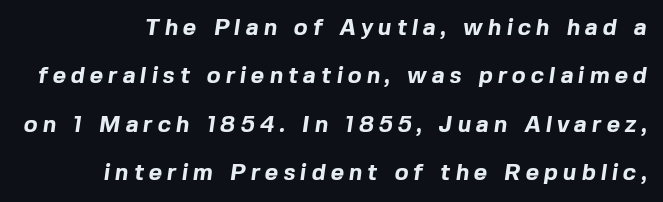
{"bold": "yes", "underline": "no", "line_spacing": "loose", "line_spacing_ratio": 2.1, "letter_spacing": "wide", "letter_spacing_em": 0.22, "glyph_px": 23}
